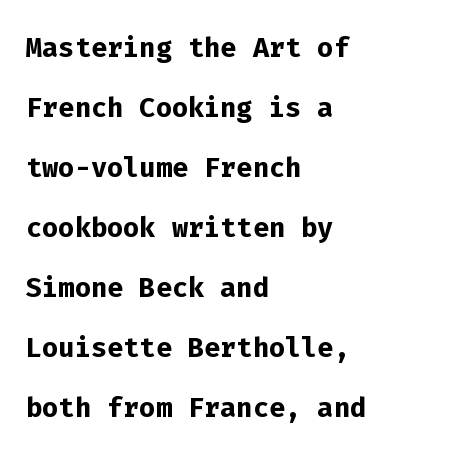
The image shows 38 px semibold sans-serif type, upright, monospaced; set left-aligned, normal line spacing (1.58x), normal letter spacing, not underlined; low stroke contrast and a medium x-height.
